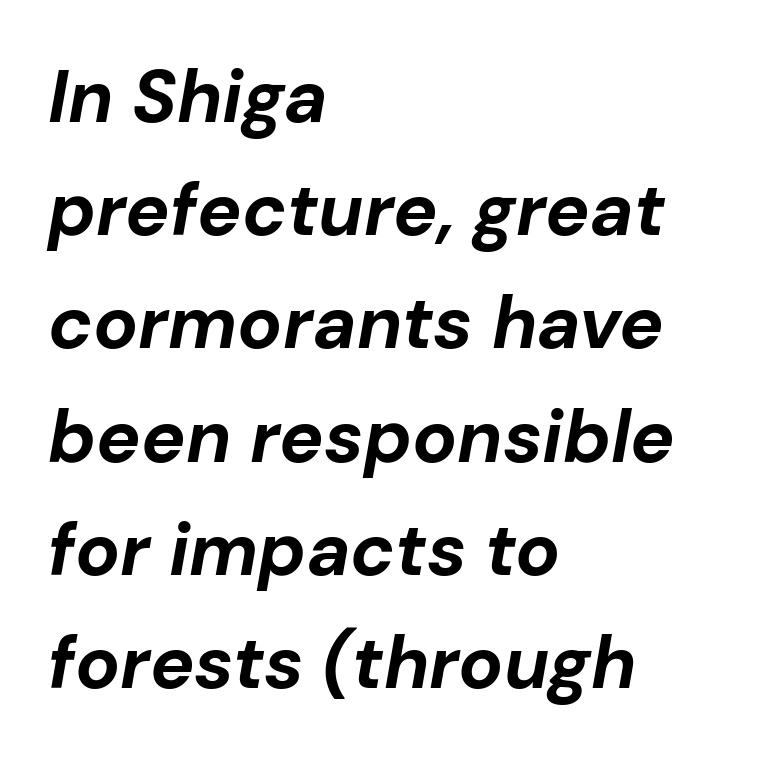
Has an underline been added? It has not. The type is set solid horizontally, with unmodified tracking. Weight: bold. Reading down the column, the eye jumps a familiar distance to each next line. Slanted lettering throughout. In CSS terms this would be text-align: left.
